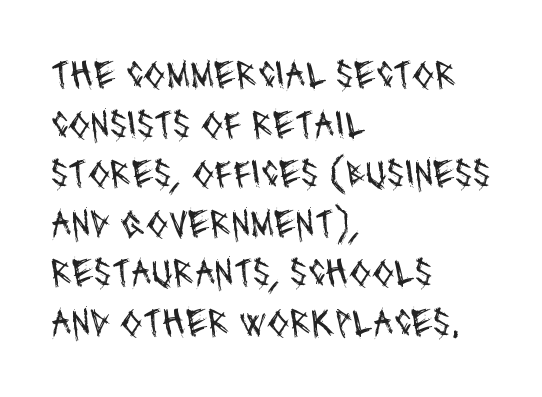
Short and long lines alike share a common starting point at left. You could not count columns in this text — the font is proportionally spaced. Beneath every word, the page is bare. Weight: in the light-to-regular range. Each word holds together tightly as a unit, with standard inter-letter gaps.
